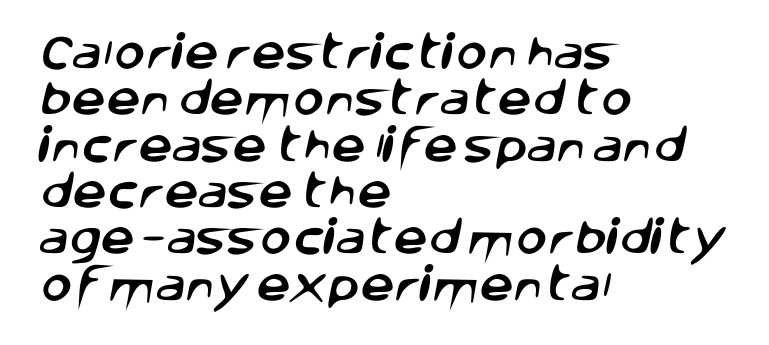
I'd call this a sans setting — the letters go barefoot. Any mark beneath the type? The region is blank. Tracking here is standard; glyphs follow each other at the usual distance. Casual observation: everything's shoved over to the left.
